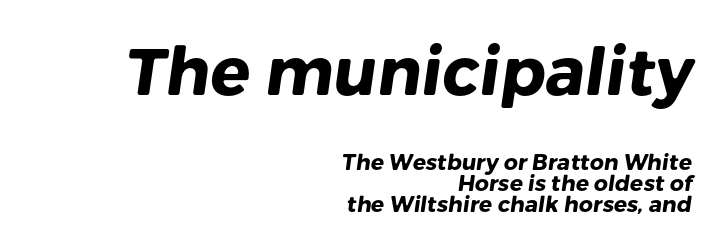
{"serif": "no", "bold": "yes", "weight": "heavy", "width": "normal", "stroke_contrast": "low", "x_height": "medium", "monospaced": "no", "underline": "no", "align": "right", "line_spacing": "tight", "line_spacing_ratio": 0.97, "letter_spacing": "normal", "letter_spacing_em": 0.0, "larger_block": "first", "size_ratio": 3.0, "glyph_px": 66}
